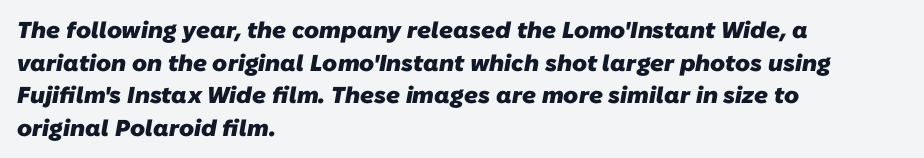
Thick stems and heavy bowls — unmistakably bold. The space directly below the letters is spotless. Is the block centered? No — it sits flush against the left margin. Students, observe: this is what conventionally led text looks like. Nobody touched the tracking dial on this one.
